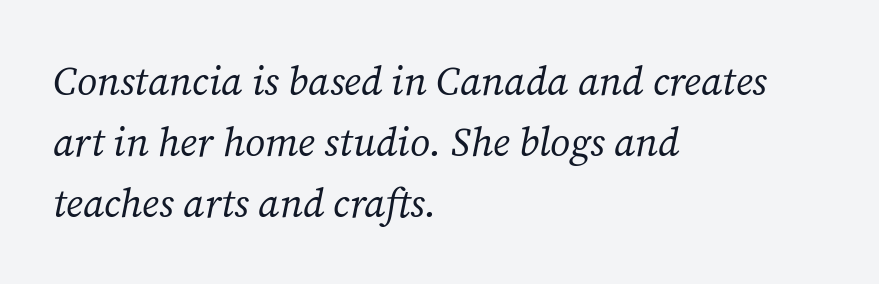
Q: Is the text bold? A: No.
Q: Is the text italic (slanted)? A: Yes, it leans right by about 12 degrees.
Q: Is the typeface a serif or a sans-serif typeface? A: Serif.
Q: Is the text underlined? A: No.
Q: How is the paragraph aligned? A: Left-aligned.
Q: Is the spacing between letters normal or unusually wide? A: Normal.
Q: Is the spacing between lines tight, normal or loose? A: Normal.
Q: Width (condensed, normal, or wide)? A: Normal.
Q: Stroke contrast? A: Medium.
Q: x-height? A: Medium.
Q: Monospaced? A: No.
